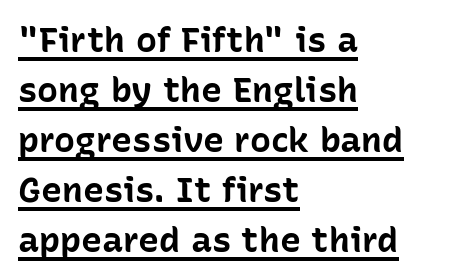
Q: Is the text bold? A: Yes.
Q: Is the text italic (slanted)? A: No, it is upright.
Q: Is the typeface a serif or a sans-serif typeface? A: Sans-serif.
Q: Is the text underlined? A: Yes.
Q: How is the paragraph aligned? A: Left-aligned.
Q: Is the spacing between letters normal or unusually wide? A: Normal.
Q: Is the spacing between lines tight, normal or loose? A: Normal.
Q: Width (condensed, normal, or wide)? A: Normal.
Q: Stroke contrast? A: Low.
Q: x-height? A: Medium.
Q: Monospaced? A: No.
